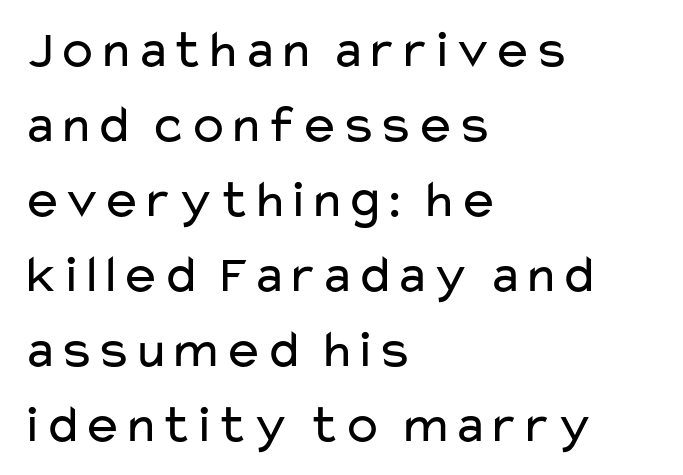
{"serif": "no", "italic": "no", "bold": "no", "weight": "regular", "width": "wide", "stroke_contrast": "low", "x_height": "medium", "monospaced": "no", "underline": "no", "align": "left", "line_spacing": "normal", "line_spacing_ratio": 1.39, "letter_spacing": "normal", "letter_spacing_em": 0.0, "glyph_px": 54}
